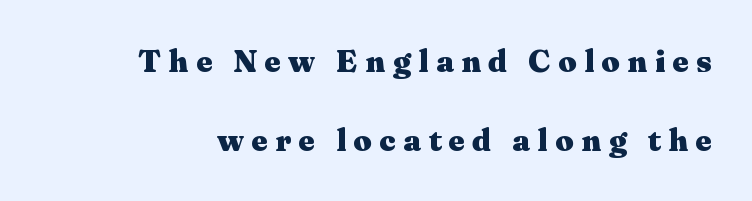
You can tell it's not italic because the verticals are truly vertical. Looks like regular typesetting: each glyph gets only the width it needs. Strokes here are thick enough to call this a true bold. The glyphs are unaccompanied by any horizontal stroke below them.
